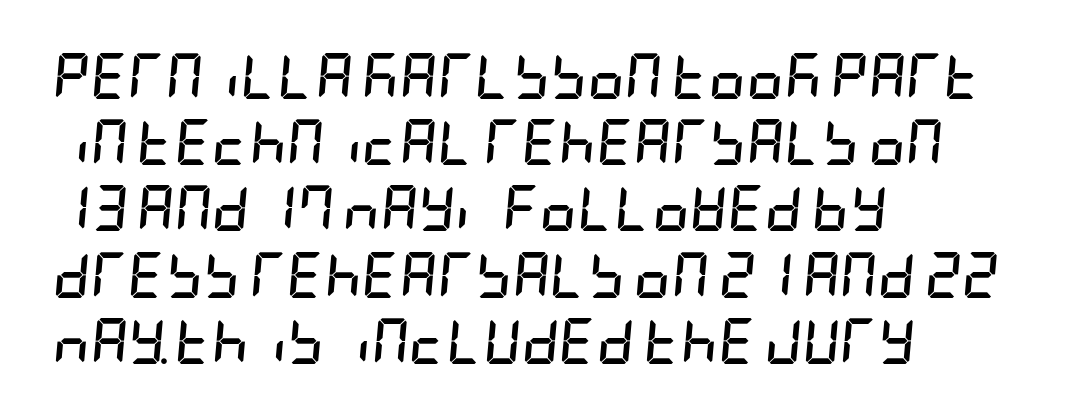
Is the type bold? Yes — the strokes are clearly thick and heavy. The rendering anchors every line to the left-hand side. The lines sit at an ordinary, default distance from one another. Just letters on the line, the space beneath them empty. Would a proofreader flag this as italicized? Yes.
